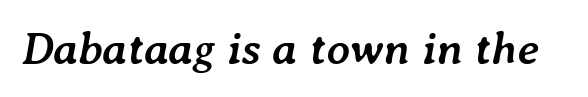
Q: Is the text bold? A: Yes.
Q: Is the text italic (slanted)? A: Yes, it leans right by about 7 degrees.
Q: Is the text underlined? A: No.
Q: Is the spacing between letters normal or unusually wide? A: Normal.
Q: Width (condensed, normal, or wide)? A: Normal.
Q: Stroke contrast? A: Low.
Q: x-height? A: Medium.
Q: Monospaced? A: No.
